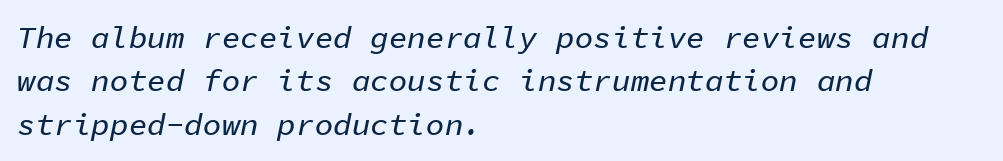
The image shows 31 px text type, italic (leaning right), monospaced; set left-aligned, normal line spacing (1.4x), normal letter spacing, not underlined; low stroke contrast and a medium x-height.
